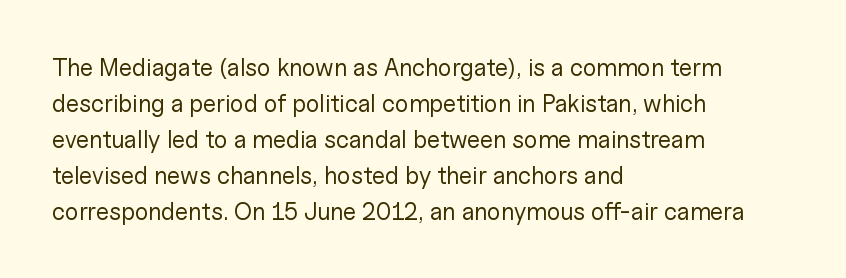
The image shows 24 px text type, upright; set left-aligned, normal line spacing (1.5x), normal letter spacing, not underlined.
